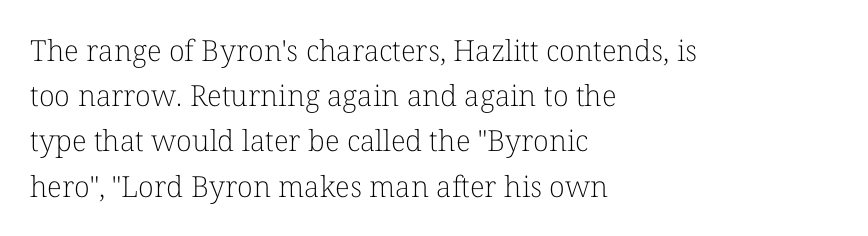
The image shows 29 px light serif type, upright; set left-aligned, normal line spacing (1.56x), normal letter spacing, not underlined; low stroke contrast and a medium x-height.
